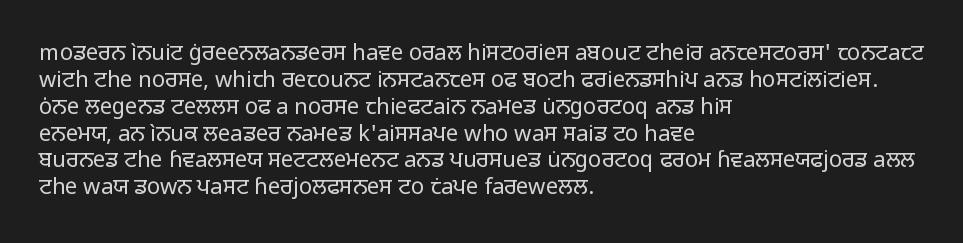
{"italic": "no", "bold": "no", "underline": "no", "align": "left", "line_spacing_ratio": 1.22, "letter_spacing": "normal", "letter_spacing_em": 0.0, "glyph_px": 22}
